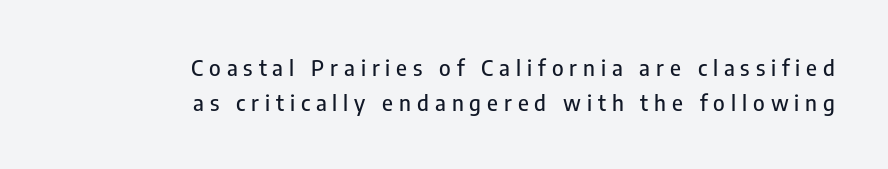
{"italic": "no", "underline": "no", "align": "right", "line_spacing": "normal", "line_spacing_ratio": 1.57, "letter_spacing": "wide", "letter_spacing_em": 0.27, "glyph_px": 22}
